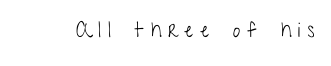
Q: Is the text bold? A: No.
Q: Is the text italic (slanted)? A: No, it is upright.
Q: Is the text underlined? A: No.
Q: Is the spacing between letters normal or unusually wide? A: Unusually wide.
